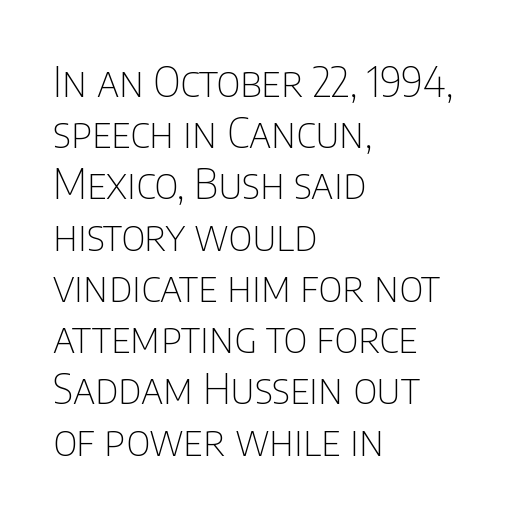
The image shows 42 px thin, condensed sans-serif type, upright; set left-aligned, line spacing 1.22x, normal letter spacing, not underlined; low stroke contrast and a large x-height.
